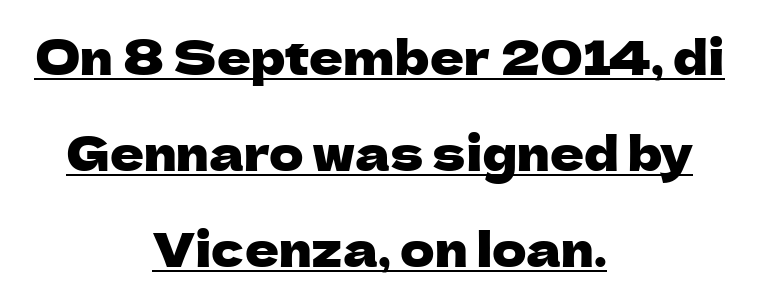
The image shows 47 px sans-serif type, upright; set centered, loose line spacing (2.04x), normal letter spacing, underlined; low stroke contrast and a medium x-height.
